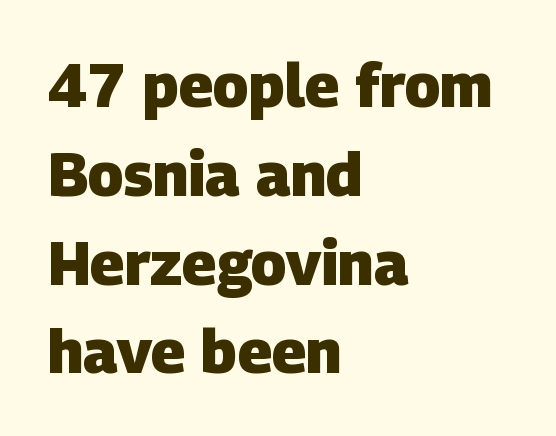
The image shows 60 px heavy sans-serif type; set left-aligned, normal line spacing (1.48x), normal letter spacing, not underlined; low stroke contrast and a large x-height.
